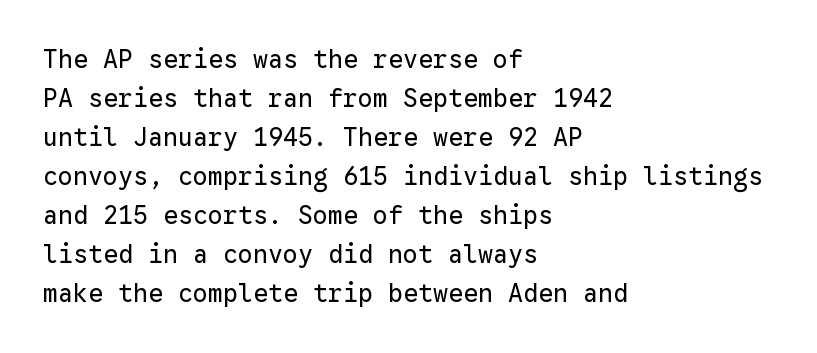
The image shows 25 px text type, upright; set left-aligned, normal line spacing (1.56x), normal letter spacing, not underlined.
